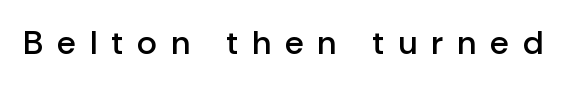
The image shows 34 px semibold sans-serif type, upright; set unusually wide letter spacing (+0.4 em), not underlined; low stroke contrast and a medium x-height.
